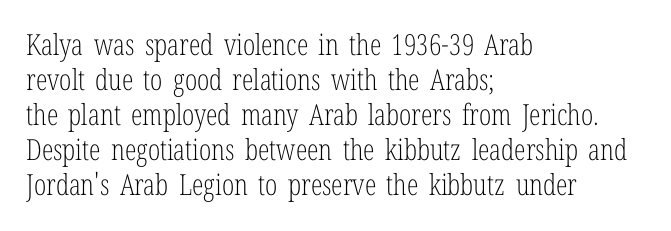
The image shows 29 px light, condensed serif type, upright; set left-aligned, line spacing 1.21x, normal letter spacing, not underlined; low stroke contrast and a medium x-height.
